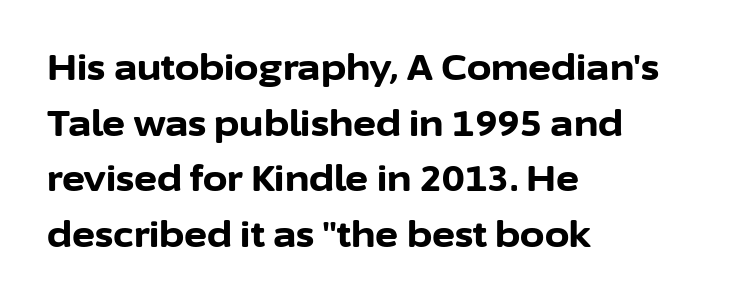
Q: Is the text bold? A: Yes.
Q: Is the text italic (slanted)? A: No, it is upright.
Q: Is the typeface a serif or a sans-serif typeface? A: Sans-serif.
Q: Is the text underlined? A: No.
Q: How is the paragraph aligned? A: Left-aligned.
Q: Is the spacing between letters normal or unusually wide? A: Normal.
Q: Is the spacing between lines tight, normal or loose? A: Normal.
Q: Width (condensed, normal, or wide)? A: Normal.
Q: Stroke contrast? A: Low.
Q: x-height? A: Medium.
Q: Monospaced? A: No.
